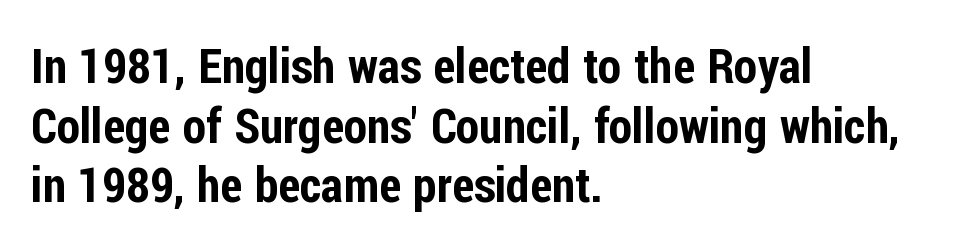
The image shows 48 px condensed sans-serif type, upright; set left-aligned, line spacing 1.24x, normal letter spacing, not underlined; low stroke contrast and a medium x-height.
